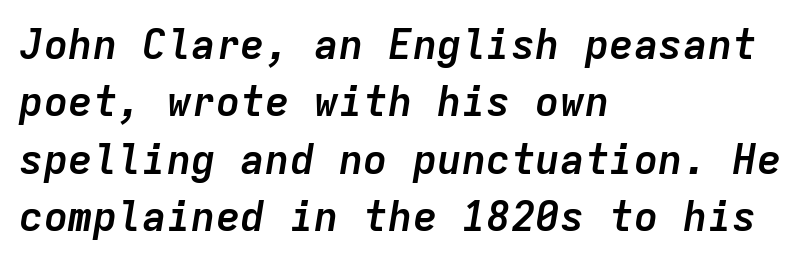
The image shows 41 px semibold type, italic (leaning right), monospaced; set left-aligned, normal line spacing (1.4x), normal letter spacing, not underlined; low stroke contrast and a medium x-height.
